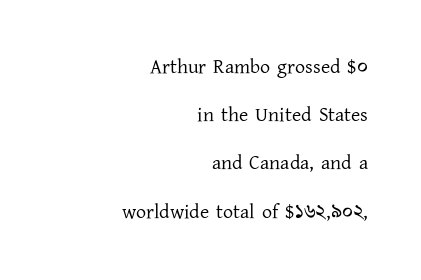
Q: Is the text bold? A: No.
Q: Is the text italic (slanted)? A: No, it is upright.
Q: Is the text underlined? A: No.
Q: How is the paragraph aligned? A: Right-aligned.
Q: Is the spacing between letters normal or unusually wide? A: Normal.
Q: Is the spacing between lines tight, normal or loose? A: Loose.
